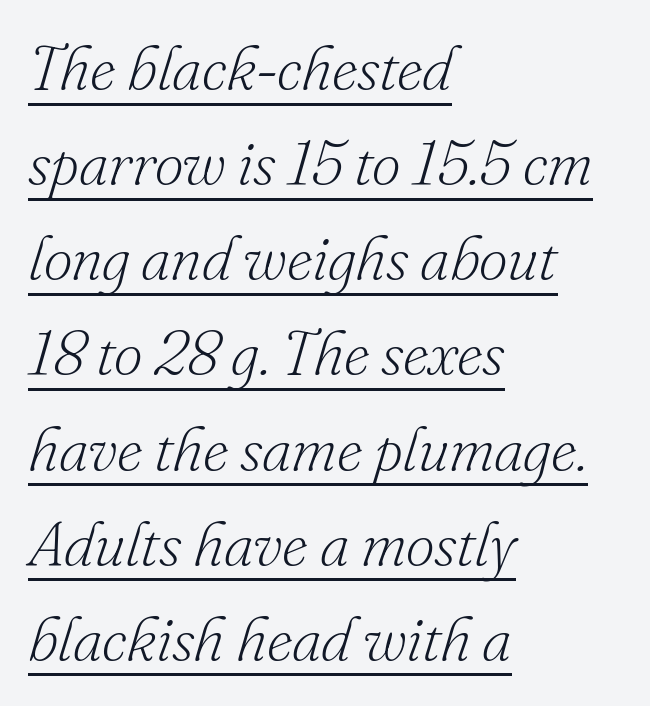
{"serif": "yes", "italic": "yes", "lean": "right", "slant_degrees": 16, "bold": "no", "weight": "light", "width": "normal", "stroke_contrast": "low", "x_height": "small", "monospaced": "no", "underline": "yes", "align": "left", "line_spacing": "normal", "line_spacing_ratio": 1.51, "letter_spacing": "normal", "letter_spacing_em": 0.0, "glyph_px": 63}
